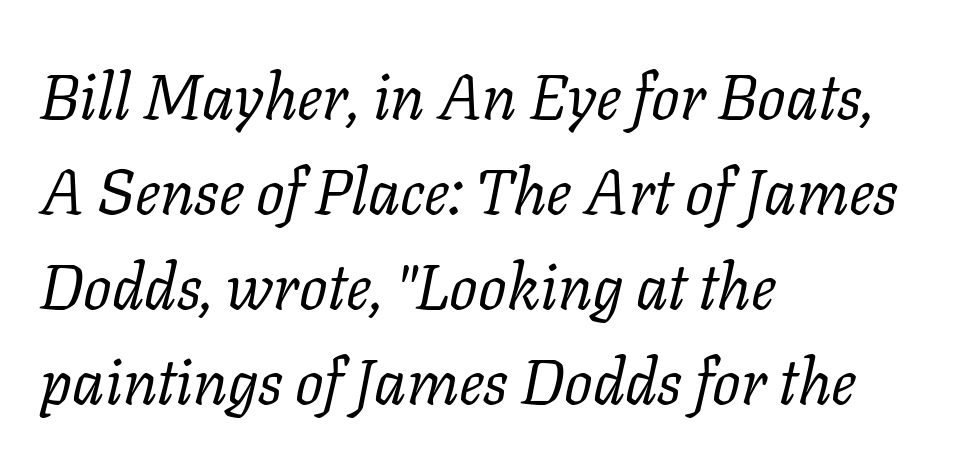
Q: Is the text bold? A: No.
Q: Is the text italic (slanted)? A: Yes, it leans right by about 11 degrees.
Q: Is the typeface a serif or a sans-serif typeface? A: Serif.
Q: Is the text underlined? A: No.
Q: How is the paragraph aligned? A: Left-aligned.
Q: Is the spacing between letters normal or unusually wide? A: Normal.
Q: Is the spacing between lines tight, normal or loose? A: Normal.
Q: Width (condensed, normal, or wide)? A: Normal.
Q: Stroke contrast? A: Low.
Q: x-height? A: Medium.
Q: Monospaced? A: No.
